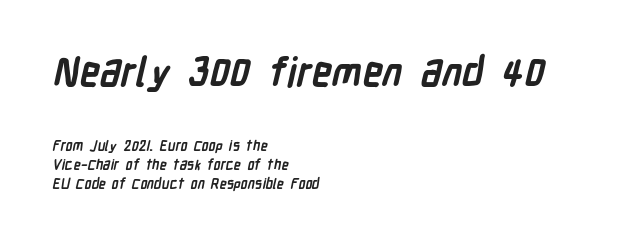
The words here are not underlined. A typesetter would label this face a sans. The letters advance in unequal steps, a hallmark of proportional type. What's the leading like? Ordinary, nothing unusual. A typesetter would call this zero additional tracking. Line beginnings align vertically; line endings do not.
